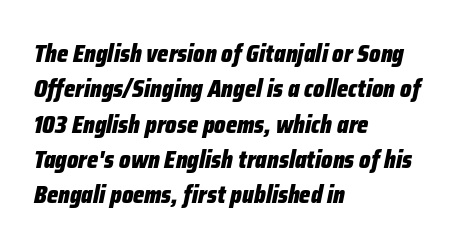
The image shows 24 px bold type, italic (leaning right); set left-aligned, normal line spacing (1.47x), normal letter spacing, not underlined.
